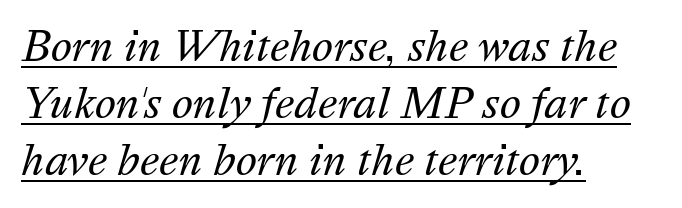
The image shows 40 px regular-weight type, italic (leaning right); set left-aligned, normal line spacing (1.43x), normal letter spacing, underlined; medium stroke contrast and a medium x-height.
